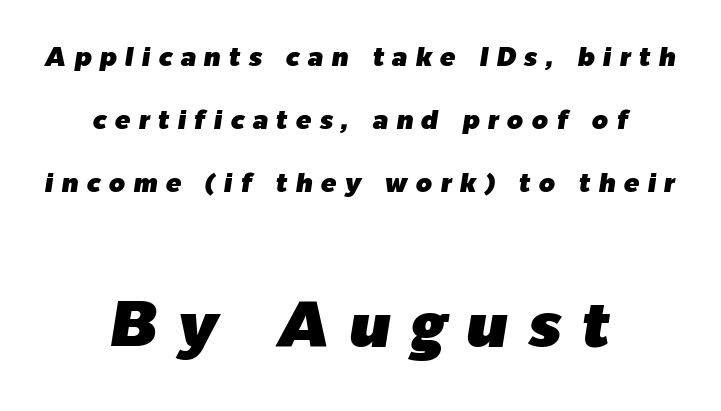
The image shows 64 px text type, italic (leaning right); set centered, loose line spacing (2.42x), unusually wide letter spacing (+0.31 em), not underlined; the second (bottom) block is 2.46x larger; low stroke contrast and a medium x-height.
